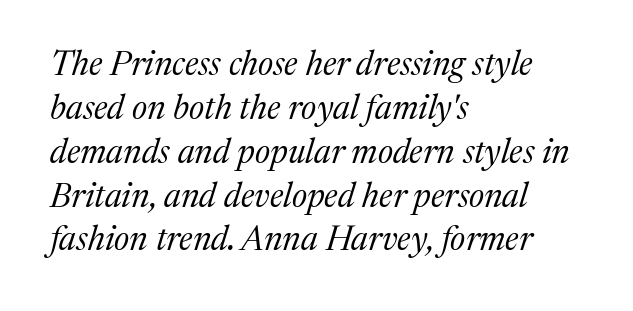
The image shows 34 px regular-weight serif type, italic (leaning right); set left-aligned, normal line spacing (1.29x), normal letter spacing, not underlined; medium stroke contrast and a medium x-height.
